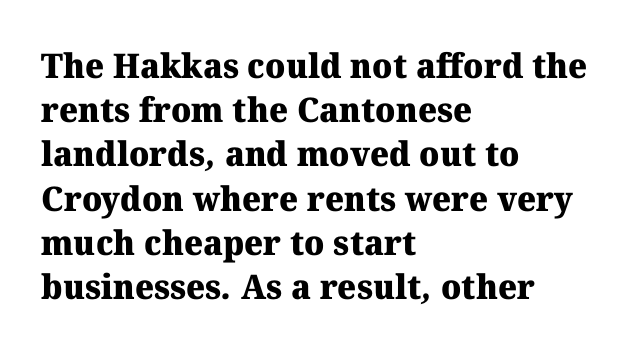
You'd pick this weight for a headline — it's a proper bold. The horizontal fit of the characters is conventional and even. A serif font was chosen for this passage. Normally led — the rows are evenly, conventionally spaced. This sample has the flowing, uneven cadence of proportional lettering. In CSS terms this would be text-align: left.
